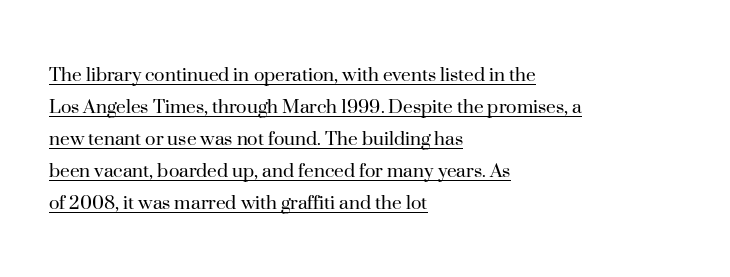
The lines sit at an ordinary, default distance from one another. The weight would be labelled regular, book, light, or lighter still. The typography opts for an upright posture over an oblique one. Tracking here is standard; glyphs follow each other at the usual distance. Casual observation: everything's shoved over to the left. Honestly, the underline is the first thing you notice here.
